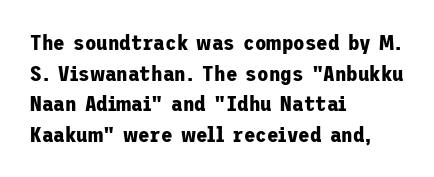
Glyph-to-glyph distance matches everyday printed text. If you drew a line through each stem, it would be perfectly vertical. Horizontal bands of white between lines are of average thickness. Type without underlining. The glyphs have the mass of a bold cut.
